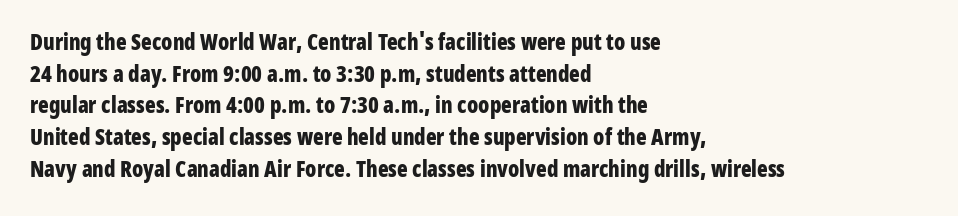
Q: Is the text bold? A: Yes.
Q: Is the text italic (slanted)? A: No, it is upright.
Q: Is the text underlined? A: No.
Q: How is the paragraph aligned? A: Left-aligned.
Q: Is the spacing between letters normal or unusually wide? A: Normal.
Q: Is the spacing between lines tight, normal or loose? A: Normal.
